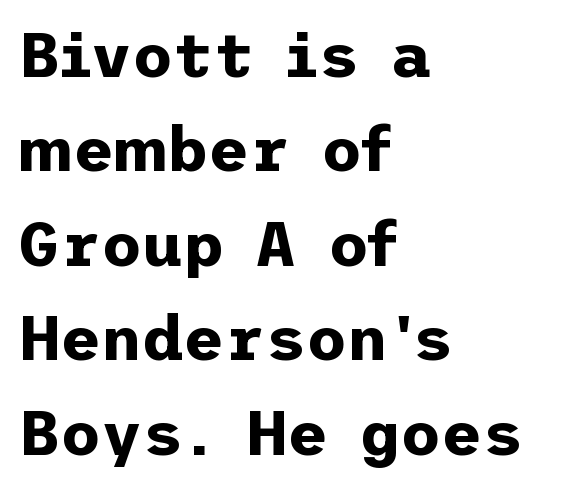
{"serif": "no", "italic": "no", "bold": "yes", "weight": "bold", "width": "normal", "stroke_contrast": "low", "x_height": "medium", "underline": "no", "align": "left", "line_spacing": "normal", "line_spacing_ratio": 1.5, "letter_spacing": "normal", "letter_spacing_em": 0.0, "glyph_px": 63}
